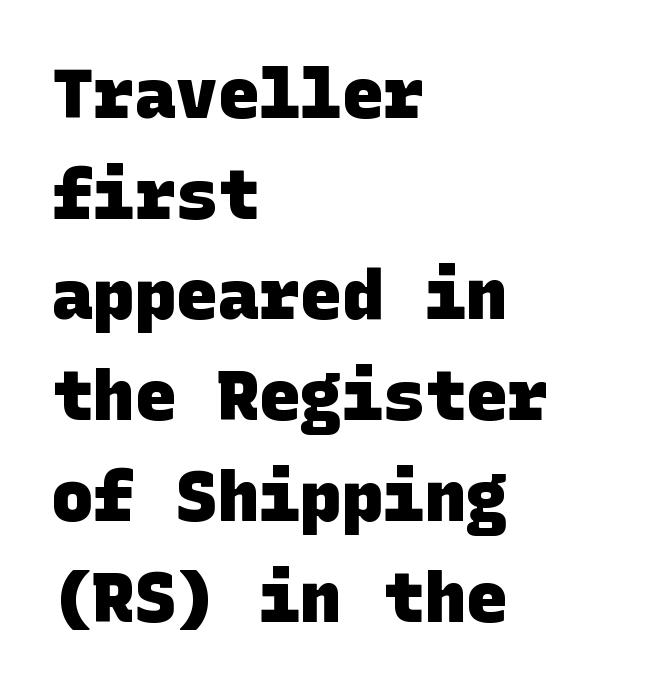
Q: Is the text bold? A: Yes.
Q: Is the typeface a serif or a sans-serif typeface? A: Sans-serif.
Q: Is the text underlined? A: No.
Q: How is the paragraph aligned? A: Left-aligned.
Q: Is the spacing between letters normal or unusually wide? A: Normal.
Q: Is the spacing between lines tight, normal or loose? A: Normal.
Q: Width (condensed, normal, or wide)? A: Normal.
Q: Stroke contrast? A: Low.
Q: x-height? A: Large.
